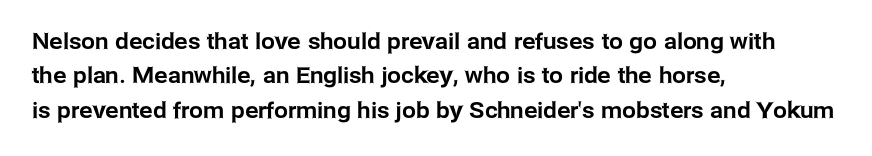
The image shows 22 px text type, upright; set left-aligned, normal line spacing (1.56x), normal letter spacing, not underlined.
